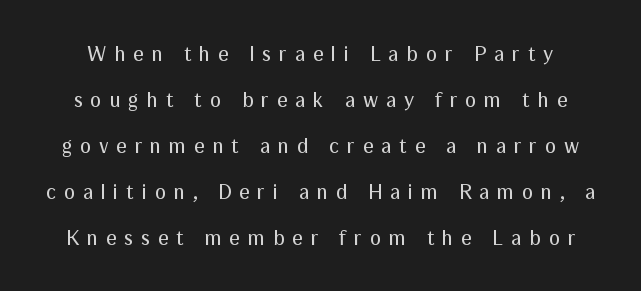
The image shows 21 px text type, upright; set loose line spacing (2.19x), unusually wide letter spacing (+0.37 em), not underlined.
